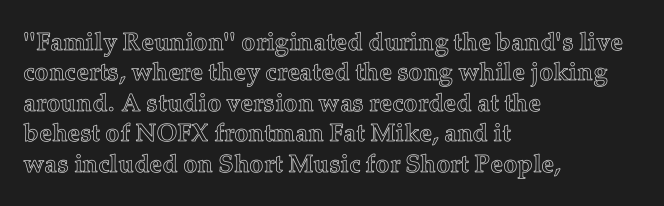
The typography opts for an upright posture over an oblique one. The letterforms sit shoulder to shoulder at normal distance. Compared with a centered layout, this one pins lines to the left instead. Descenders are the only things crossing below the line.
